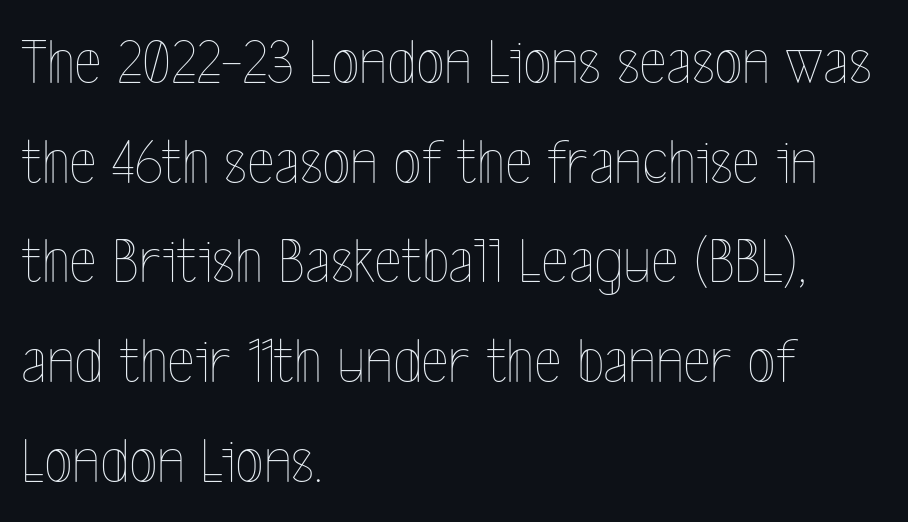
Q: Is the text bold? A: No.
Q: Is the text italic (slanted)? A: No, it is upright.
Q: Is the text underlined? A: No.
Q: How is the paragraph aligned? A: Left-aligned.
Q: Is the spacing between letters normal or unusually wide? A: Normal.
Q: Is the spacing between lines tight, normal or loose? A: Normal.
Q: Width (condensed, normal, or wide)? A: Condensed.
Q: x-height? A: Medium.
Q: Monospaced? A: No.
